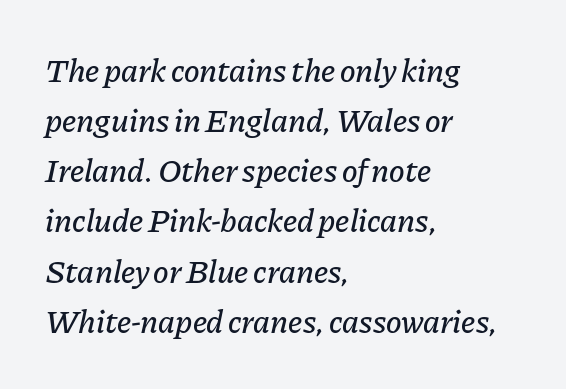
Q: Is the text italic (slanted)? A: Yes, it leans right by about 11 degrees.
Q: Is the text underlined? A: No.
Q: How is the paragraph aligned? A: Left-aligned.
Q: Is the spacing between letters normal or unusually wide? A: Normal.
Q: Is the spacing between lines tight, normal or loose? A: Normal.
Q: Width (condensed, normal, or wide)? A: Normal.
Q: Stroke contrast? A: Low.
Q: x-height? A: Medium.
Q: Monospaced? A: No.
